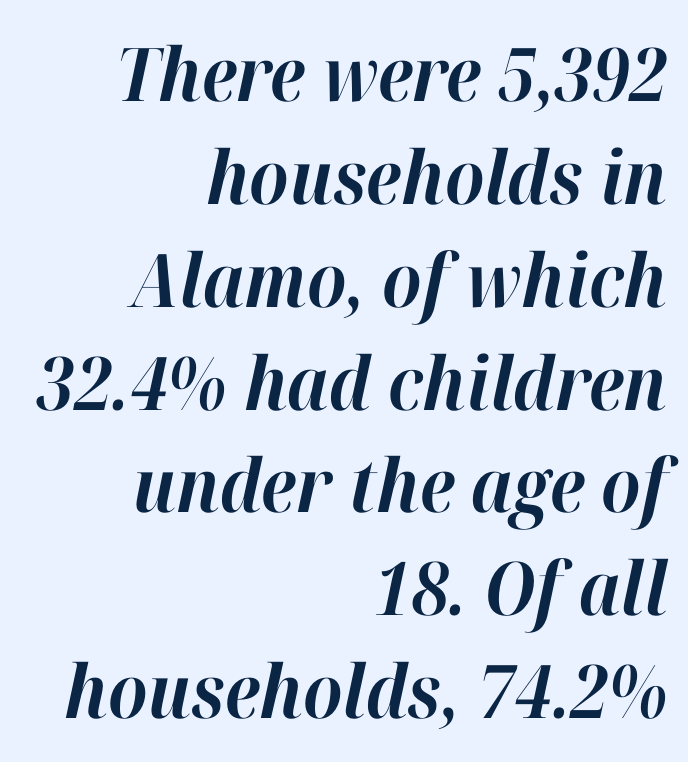
Q: Is the text bold? A: Yes.
Q: Is the text italic (slanted)? A: Yes, it leans right by about 12 degrees.
Q: Is the text underlined? A: No.
Q: How is the paragraph aligned? A: Right-aligned.
Q: Is the spacing between letters normal or unusually wide? A: Normal.
Q: Is the spacing between lines tight, normal or loose? A: Normal.
Q: Width (condensed, normal, or wide)? A: Normal.
Q: Stroke contrast? A: High.
Q: x-height? A: Medium.
Q: Monospaced? A: No.
